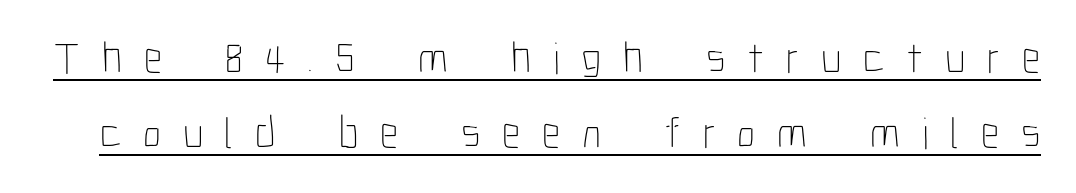
This sample uses an upright cut, with every glyph sitting square on the baseline. Beneath each row of characters lies a ruled line. Stems and bowls with no extra thickness — not bold. Here the glyphs are tracked loosely, breaking word shapes into spaced letters. The rows are spaced the way most documents space them. Spacing verdict: proportional, widths tailored to each character.
